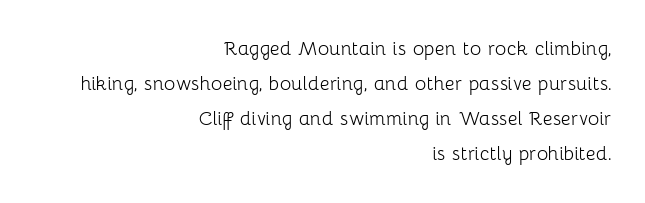
The image shows 24 px text type, upright; set right-aligned, normal line spacing (1.46x), normal letter spacing, not underlined.
